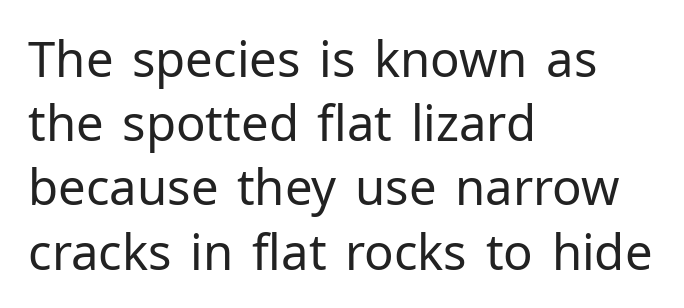
{"serif": "no", "italic": "no", "bold": "no", "weight": "regular", "width": "normal", "stroke_contrast": "low", "x_height": "medium", "monospaced": "no", "underline": "no", "align": "left", "line_spacing": "normal", "line_spacing_ratio": 1.31, "letter_spacing": "normal", "letter_spacing_em": 0.0, "glyph_px": 49}
